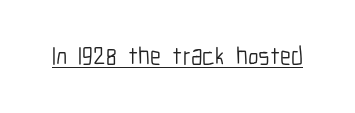
The image shows 25 px text type, upright; set normal letter spacing, underlined.
